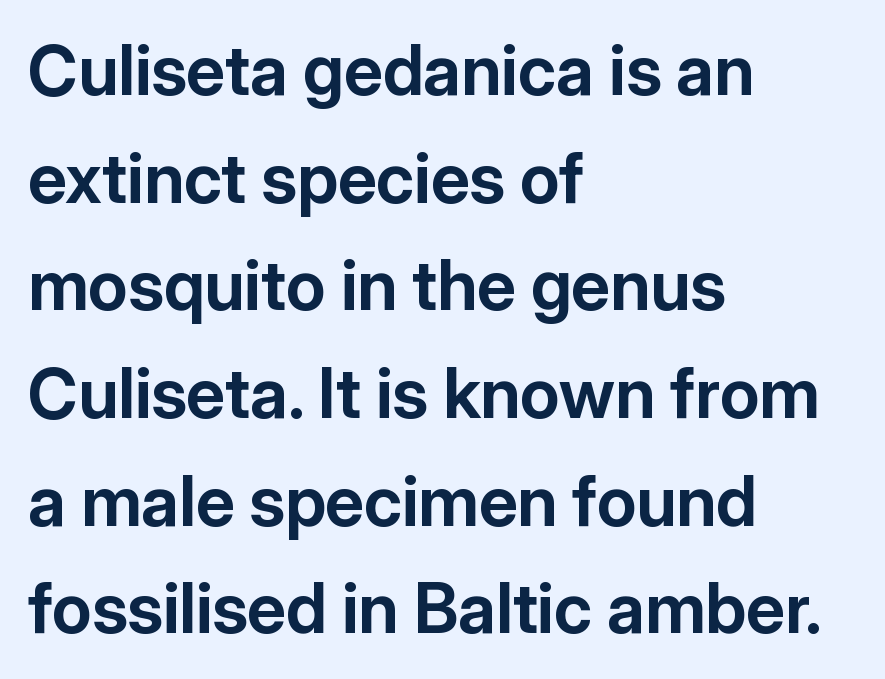
{"serif": "no", "italic": "no", "bold": "yes", "weight": "bold", "width": "normal", "stroke_contrast": "low", "x_height": "medium", "monospaced": "no", "underline": "no", "align": "left", "line_spacing": "normal", "line_spacing_ratio": 1.56, "letter_spacing": "normal", "letter_spacing_em": 0.0, "glyph_px": 69}
